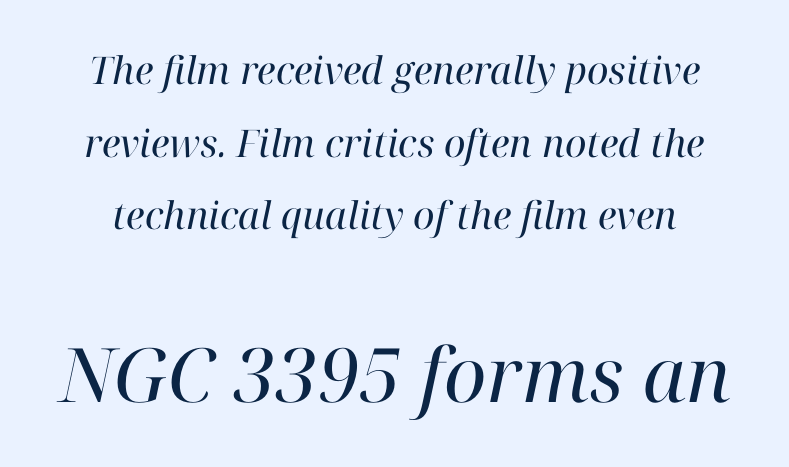
Small tapered or slab feet sit at the stroke ends, so this counts as serif. The vertical gap from one line to the next is large. Unmarked baselines from the first word to the last. The passage shown begins with its smaller block and ends with its larger one. The tracking reads as untouched default to a designer's eye.
